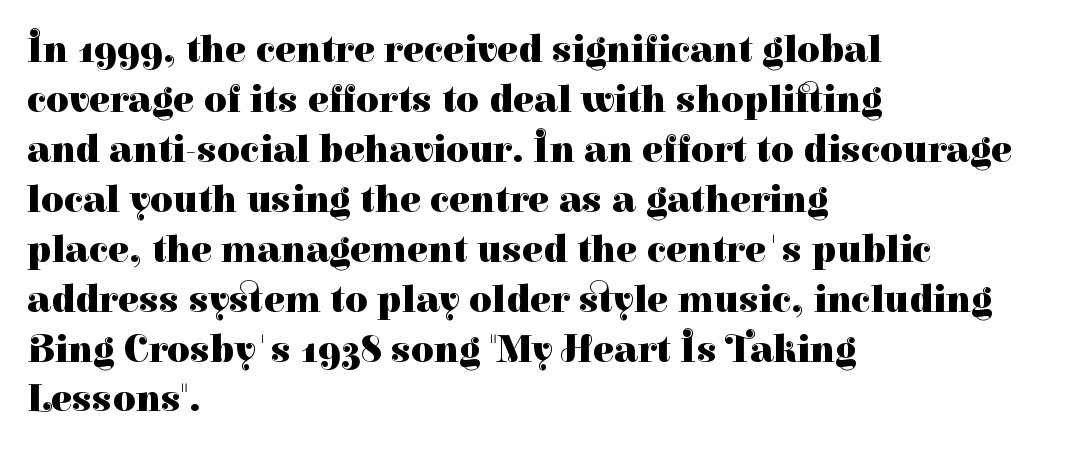
You could not count columns in this text — the font is proportionally spaced. Does the type have serifs? Yes, each stem ends in a small foot. Leading matches the norm, producing a regular column. Nobody drew a line under any word here. The gaps between neighbouring characters are ordinary and unremarkable. In CSS terms this would be text-align: left.
